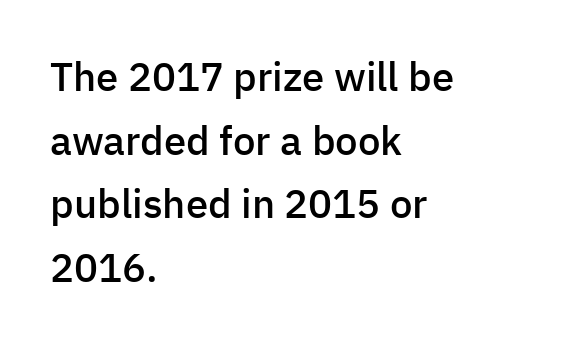
{"serif": "no", "italic": "no", "bold": "semi", "weight": "semibold", "width": "normal", "stroke_contrast": "low", "x_height": "medium", "monospaced": "no", "underline": "no", "align": "left", "line_spacing": "normal", "line_spacing_ratio": 1.59, "letter_spacing": "normal", "letter_spacing_em": 0.0, "glyph_px": 40}
